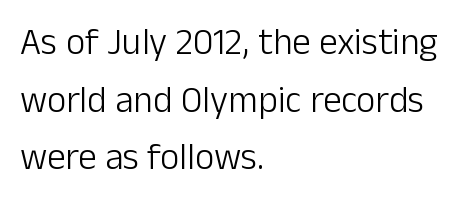
The setting favours the left margin, as ordinary paragraphs usually do. A typesetter would label this face a sans. Letters have the restrained weight of plain body copy at most. It's the straight-up-and-down kind of type. Words float on clear page, feet unadorned. What's the leading like? Ordinary, nothing unusual.
